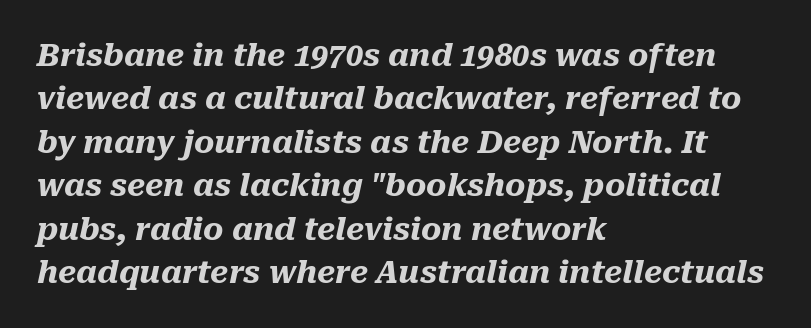
{"italic": "yes", "lean": "right", "slant_degrees": 10, "bold": "yes", "weight": "heavy", "width": "normal", "stroke_contrast": "medium", "x_height": "medium", "monospaced": "no", "underline": "no", "align": "left", "line_spacing": "normal", "line_spacing_ratio": 1.4, "letter_spacing": "normal", "letter_spacing_em": 0.0, "glyph_px": 31}
